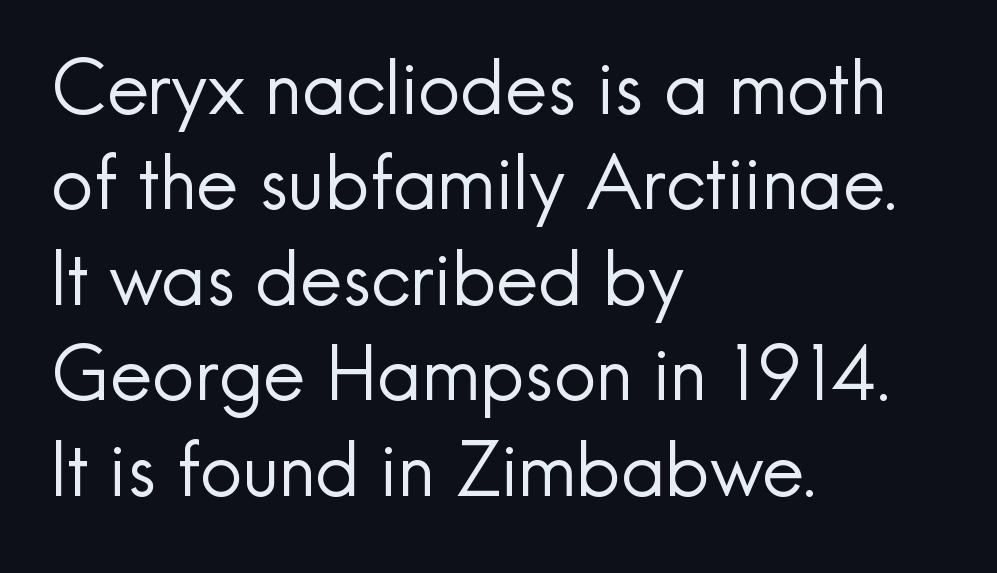
Q: Is the text bold? A: No.
Q: Is the text italic (slanted)? A: No, it is upright.
Q: Is the typeface a serif or a sans-serif typeface? A: Sans-serif.
Q: Is the text underlined? A: No.
Q: How is the paragraph aligned? A: Left-aligned.
Q: Is the spacing between letters normal or unusually wide? A: Normal.
Q: Is the spacing between lines tight, normal or loose? A: Normal.
Q: Width (condensed, normal, or wide)? A: Normal.
Q: x-height? A: Small.
Q: Monospaced? A: No.
